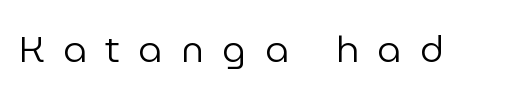
The letters advance in unequal steps, a hallmark of proportional type. The strokes are not fattened; the text isn't bold. Characters remain perfectly vertical along every line. Beneath every word, the page is bare. Does the type have serifs? No, each stem ends abruptly.
